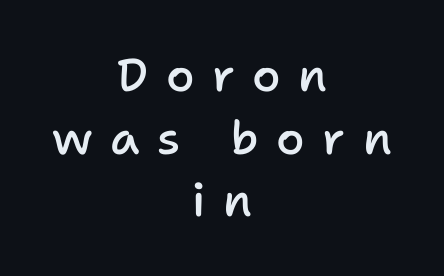
The image shows 46 px semibold sans-serif type, upright; set centered, normal line spacing (1.36x), unusually wide letter spacing (+0.38 em), not underlined; low stroke contrast and a medium x-height.
